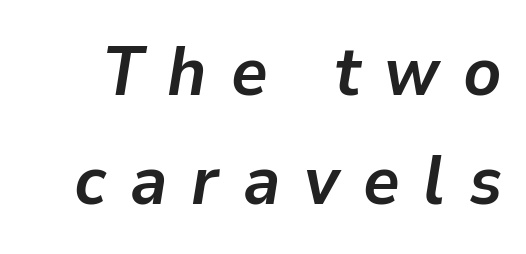
Is this a fixed-width face? No — the glyphs have proportional, varying widths. Underlining? Definitely not there. This is heavy type, rendered in bold. Honestly, the row spacing looks completely unremarkable. This sample uses an oblique cut, with every glyph tilted off the vertical. Tracking value appears strongly positive — letters spread wide.
